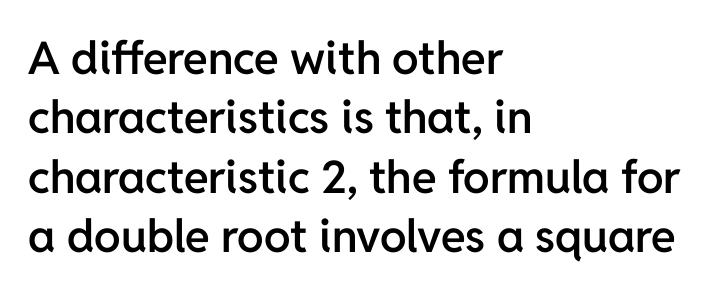
Q: Is the text bold? A: Semi-bold.
Q: Is the text italic (slanted)? A: No, it is upright.
Q: Is the typeface a serif or a sans-serif typeface? A: Sans-serif.
Q: Is the text underlined? A: No.
Q: How is the paragraph aligned? A: Left-aligned.
Q: Is the spacing between letters normal or unusually wide? A: Normal.
Q: Is the spacing between lines tight, normal or loose? A: Normal.
Q: Width (condensed, normal, or wide)? A: Normal.
Q: Stroke contrast? A: Low.
Q: x-height? A: Medium.
Q: Monospaced? A: No.
